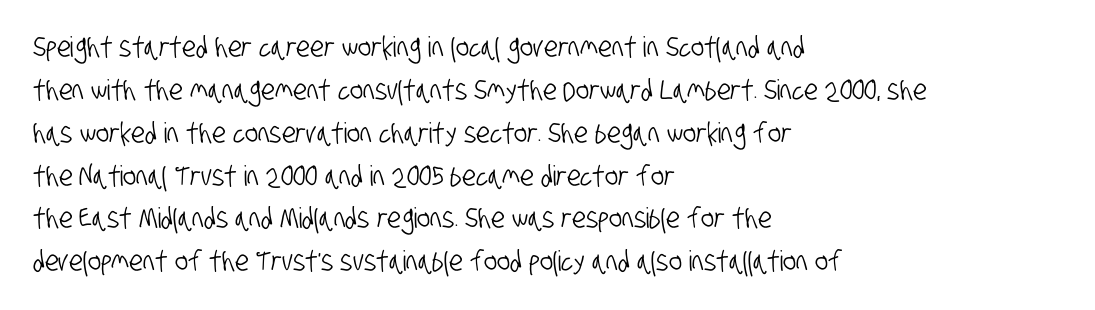
The image shows 28 px condensed sans-serif type; set left-aligned, normal line spacing (1.53x), normal letter spacing, not underlined; low stroke contrast and a large x-height.
